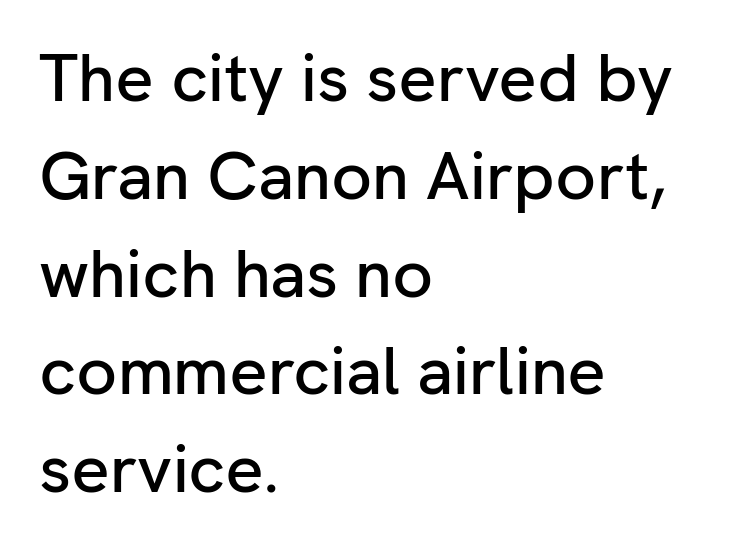
Check under the words: just untouched page. The compositor pushed each line to the left boundary. This sample keeps an unexceptional amount of space between lines. A typesetter would call this proportional, since set widths differ per character. If you drew a line through each stem, it would be perfectly vertical.
